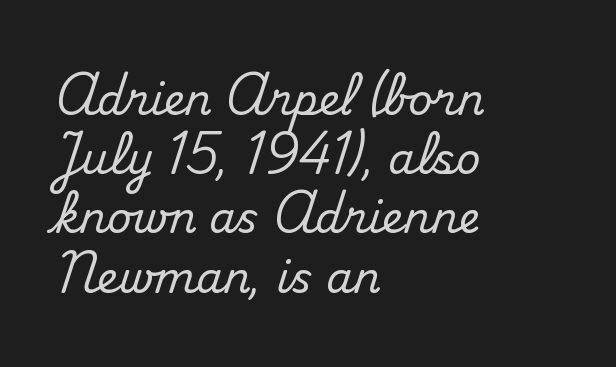
{"serif": "yes", "width": "normal", "stroke_contrast": "medium", "x_height": "small", "monospaced": "no", "underline": "no", "align": "left", "line_spacing": "normal", "line_spacing_ratio": 1.41, "letter_spacing": "normal", "letter_spacing_em": 0.0, "glyph_px": 42}
